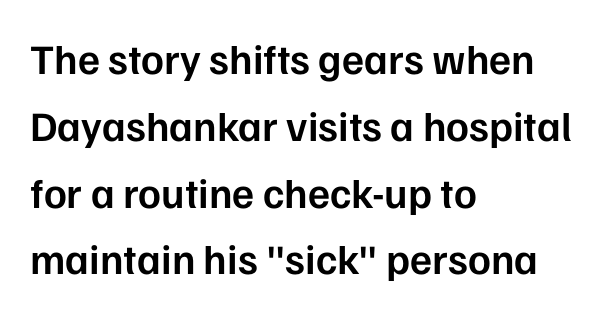
The line texture is even and compact thanks to regular tracking. Varying glyph widths throughout — classic text-font behaviour. What's the leading like? Ordinary, nothing unusual. If you drew a ruler down the left edge, every line would touch it. Descender tails drop into unmarked territory.
